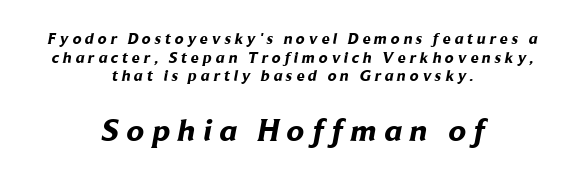
The typesetting leans heavy: a genuine bold. This sample has the flowing, uneven cadence of proportional lettering. A typesetter would call this heavily tracked-out type. The space beneath each line is pristine and unruled. The lower block of text is set noticeably larger than the block above it.
